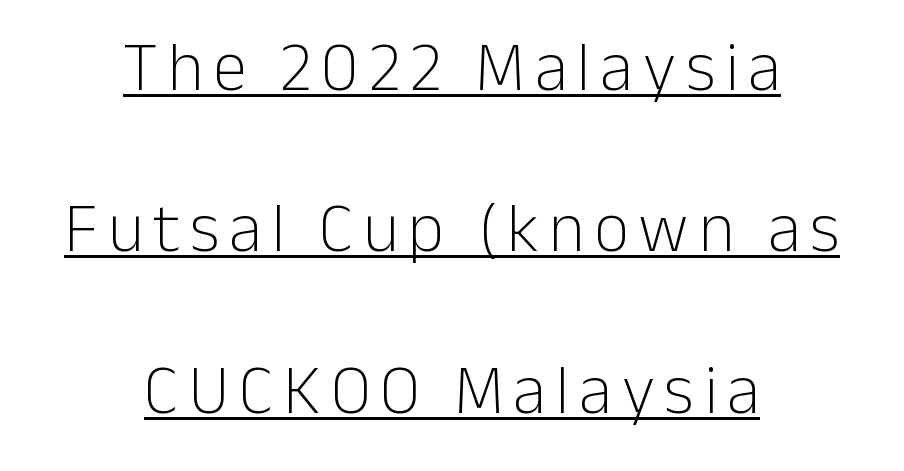
The image shows 69 px light sans-serif type, upright; set centered, loose line spacing (2.34x), underlined; low stroke contrast and a medium x-height.
